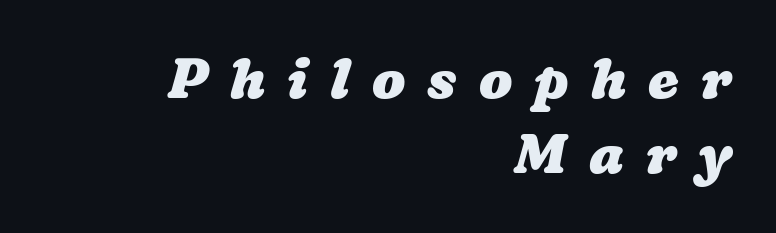
The typesetting leans heavy: a genuine bold. Regular leading. Horizontal alignment here is rightward, an uncommon choice for prose. Between one letter and the next there's a generous, obvious gap. The rendering uses natural spacing where letterforms have individual widths.
